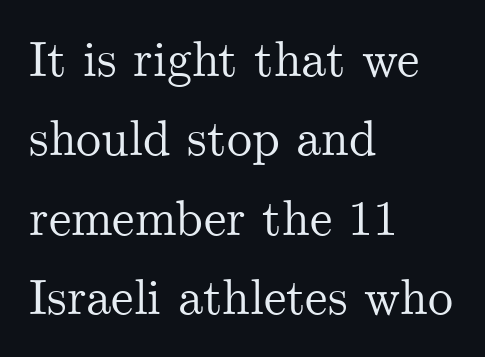
{"serif": "yes", "italic": "no", "width": "normal", "stroke_contrast": "medium", "x_height": "small", "monospaced": "no", "underline": "no", "align": "left", "line_spacing": "normal", "line_spacing_ratio": 1.59, "letter_spacing": "normal", "letter_spacing_em": 0.0, "glyph_px": 50}
